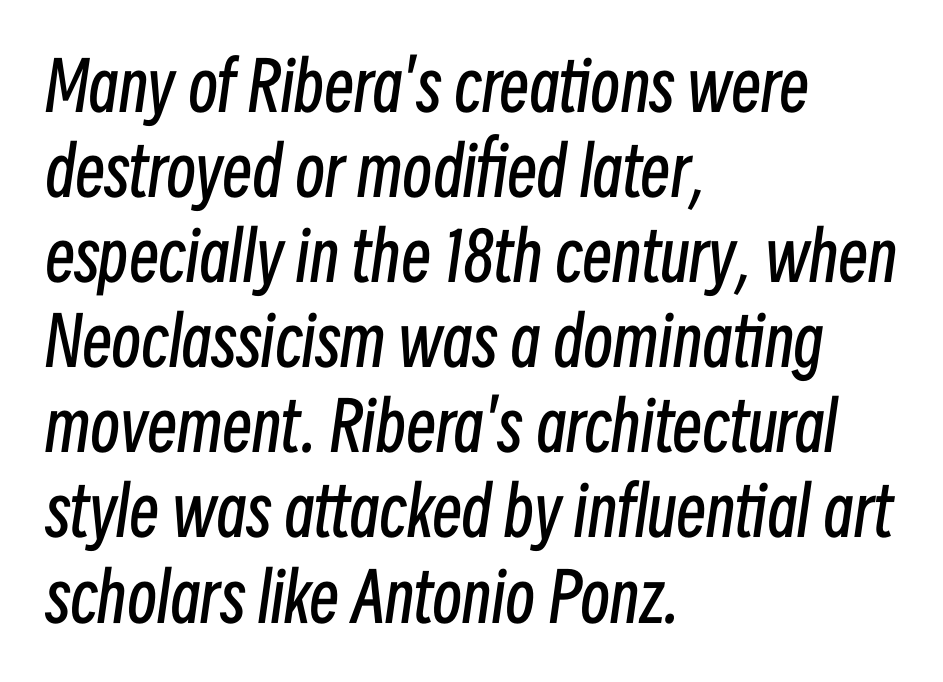
Q: Is the text bold? A: No.
Q: Is the text italic (slanted)? A: Yes, it leans right by about 8 degrees.
Q: Is the text underlined? A: No.
Q: How is the paragraph aligned? A: Left-aligned.
Q: Is the spacing between letters normal or unusually wide? A: Normal.
Q: Is the spacing between lines tight, normal or loose? A: Normal.
Q: Width (condensed, normal, or wide)? A: Condensed.
Q: Stroke contrast? A: Low.
Q: x-height? A: Medium.
Q: Monospaced? A: No.
